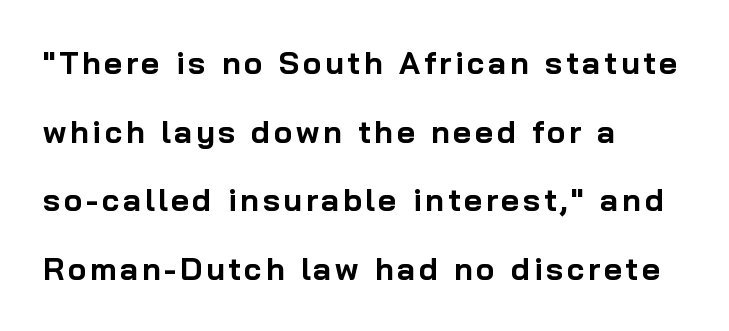
Q: Is the text bold? A: Yes.
Q: Is the text italic (slanted)? A: No, it is upright.
Q: Is the typeface a serif or a sans-serif typeface? A: Sans-serif.
Q: Is the text underlined? A: No.
Q: How is the paragraph aligned? A: Left-aligned.
Q: Is the spacing between lines tight, normal or loose? A: Loose.
Q: Width (condensed, normal, or wide)? A: Normal.
Q: Stroke contrast? A: Low.
Q: x-height? A: Medium.
Q: Monospaced? A: No.
